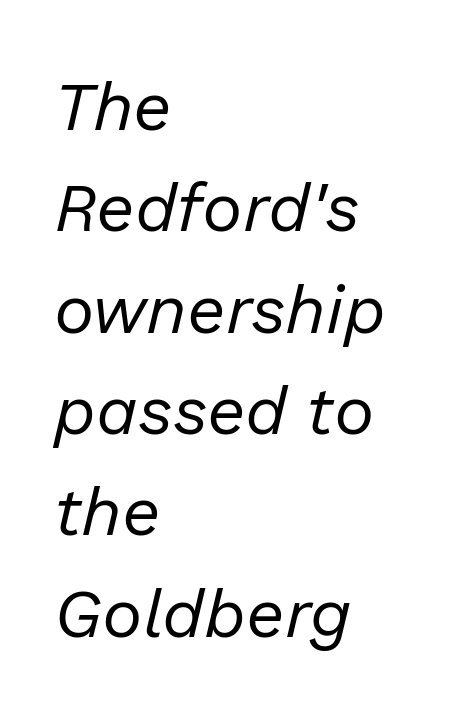
The image shows 68 px regular-weight type, italic (leaning right); set left-aligned, normal line spacing (1.49x), normal letter spacing, not underlined; low stroke contrast and a medium x-height.
